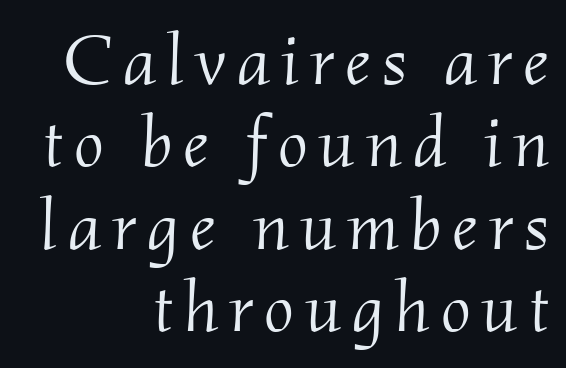
The image shows 71 px light serif type, italic (leaning right); set right-aligned, line spacing 1.16x, not underlined; medium stroke contrast and a small x-height.
